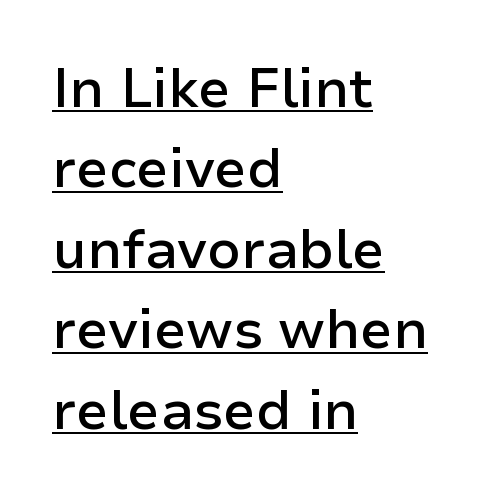
{"serif": "no", "italic": "no", "bold": "semi", "weight": "semibold", "width": "normal", "stroke_contrast": "low", "x_height": "medium", "monospaced": "no", "underline": "yes", "align": "left", "line_spacing": "normal", "line_spacing_ratio": 1.49, "letter_spacing": "normal", "letter_spacing_em": 0.0, "glyph_px": 54}
